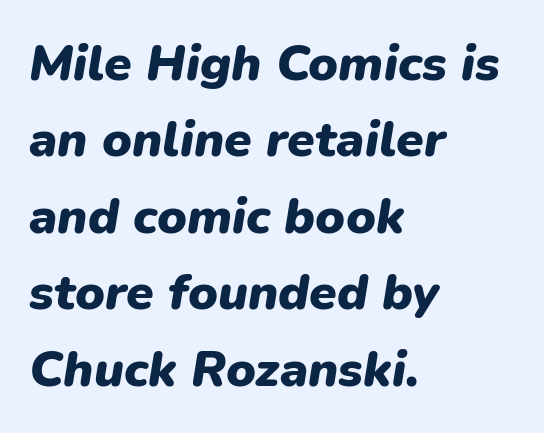
The image shows 50 px heavy type, italic (leaning right); set left-aligned, normal line spacing (1.53x), normal letter spacing, not underlined; low stroke contrast and a medium x-height.
